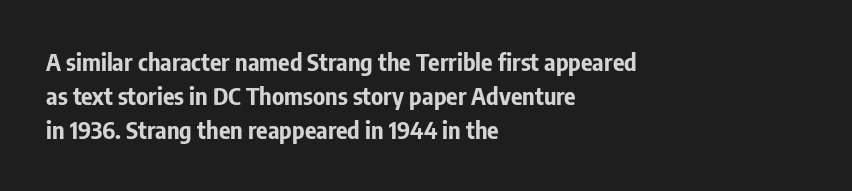
The image shows 24 px bold type, upright; set left-aligned, normal line spacing (1.41x), normal letter spacing, not underlined.
